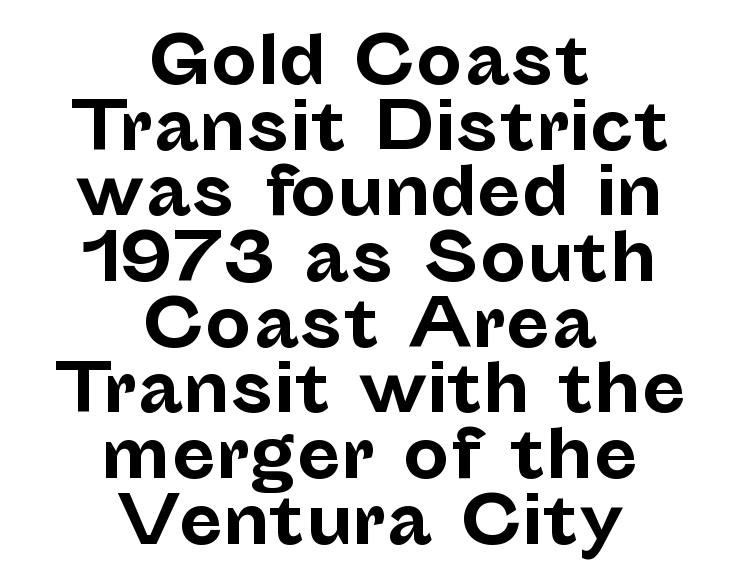
{"serif": "no", "italic": "no", "bold": "yes", "weight": "bold", "width": "normal", "stroke_contrast": "low", "x_height": "medium", "monospaced": "no", "underline": "no", "align": "center", "line_spacing": "tight", "line_spacing_ratio": 1.01, "letter_spacing": "normal", "letter_spacing_em": 0.0, "glyph_px": 65}
